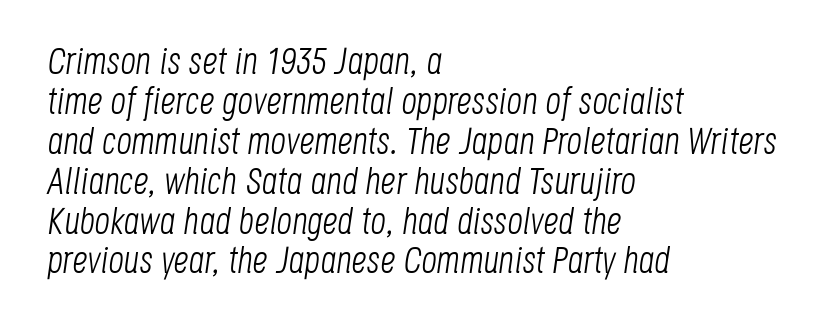
The image shows 38 px light, condensed type, italic (leaning right); set left-aligned, tight line spacing (1.05x), normal letter spacing, not underlined; low stroke contrast and a large x-height.
